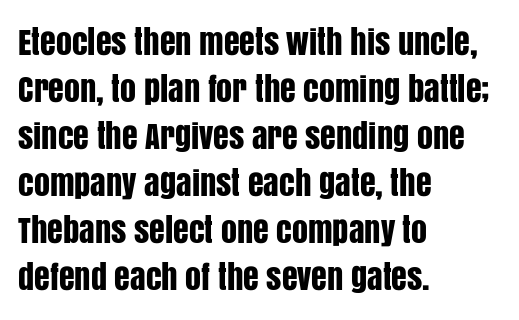
Q: Is the text italic (slanted)? A: No, it is upright.
Q: Is the typeface a serif or a sans-serif typeface? A: Sans-serif.
Q: Is the text underlined? A: No.
Q: How is the paragraph aligned? A: Left-aligned.
Q: Is the spacing between letters normal or unusually wide? A: Normal.
Q: Is the spacing between lines tight, normal or loose? A: Normal.
Q: Width (condensed, normal, or wide)? A: Condensed.
Q: Stroke contrast? A: Low.
Q: x-height? A: Large.
Q: Monospaced? A: No.
